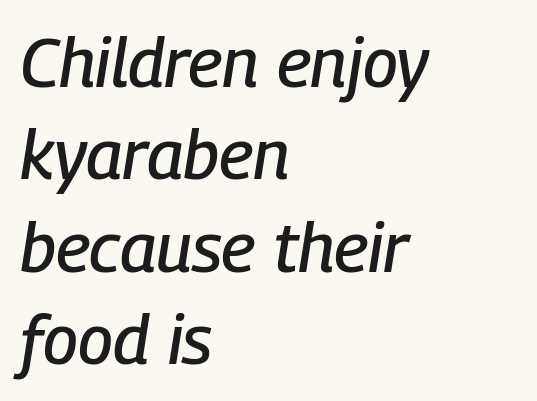
No word sits above an underline. Varying glyph widths throughout — classic text-font behaviour. Observe the lean: these are italic letterforms. Line beginnings align vertically; line endings do not. Is there much room between lines? A standard amount, neither cramped nor airy.
